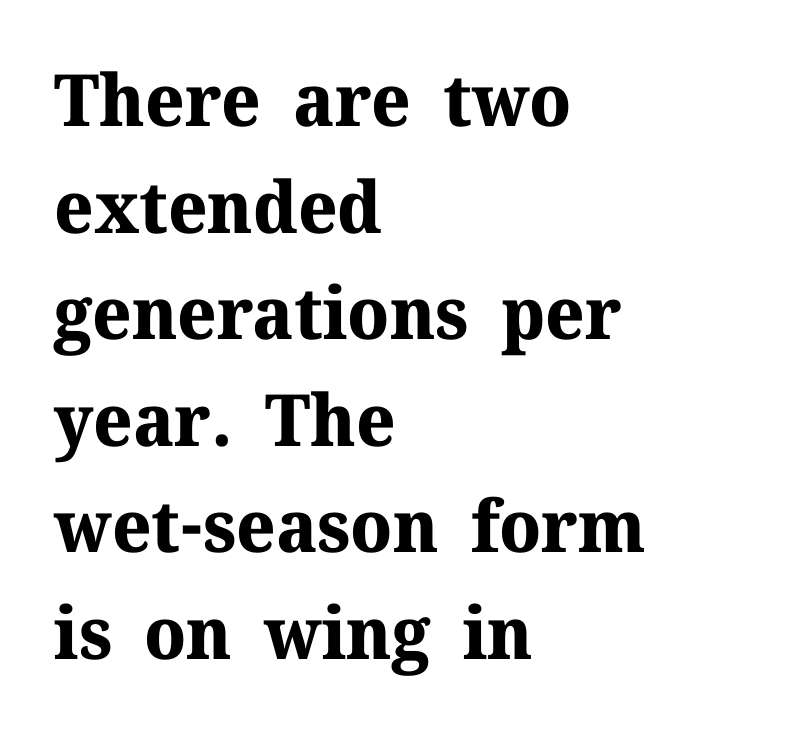
Q: Is the text bold? A: Yes.
Q: Is the text italic (slanted)? A: No, it is upright.
Q: Is the typeface a serif or a sans-serif typeface? A: Serif.
Q: Is the text underlined? A: No.
Q: How is the paragraph aligned? A: Left-aligned.
Q: Is the spacing between letters normal or unusually wide? A: Normal.
Q: Is the spacing between lines tight, normal or loose? A: Normal.
Q: Width (condensed, normal, or wide)? A: Normal.
Q: Stroke contrast? A: Medium.
Q: x-height? A: Medium.
Q: Monospaced? A: No.
